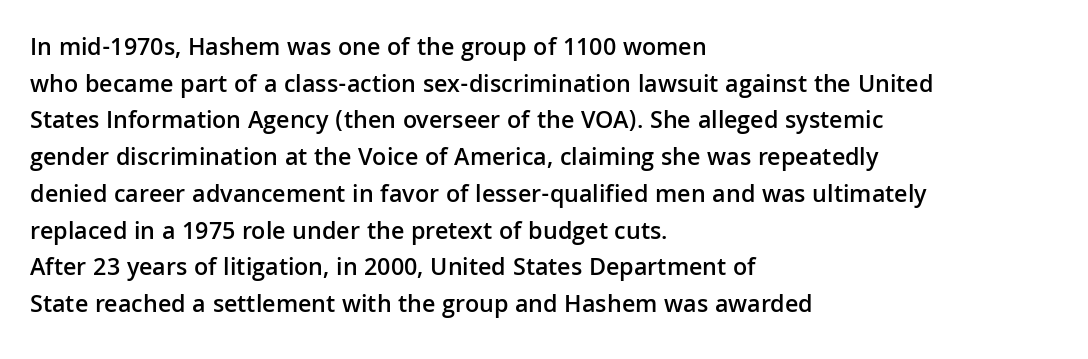
{"italic": "no", "bold": "semi", "underline": "no", "align": "left", "line_spacing": "normal", "line_spacing_ratio": 1.47, "letter_spacing": "normal", "letter_spacing_em": 0.0, "glyph_px": 25}
